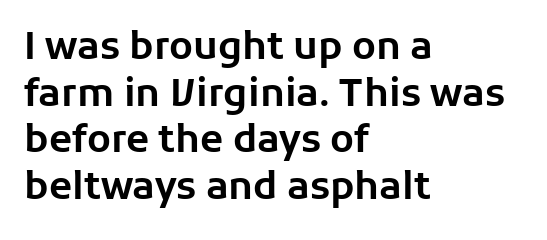
The face used here is proportionally spaced, like ordinary book or web type. These lines are set flush left with a ragged right edge. The typography opts for an upright posture over an oblique one. The line texture is even and compact thanks to regular tracking.
